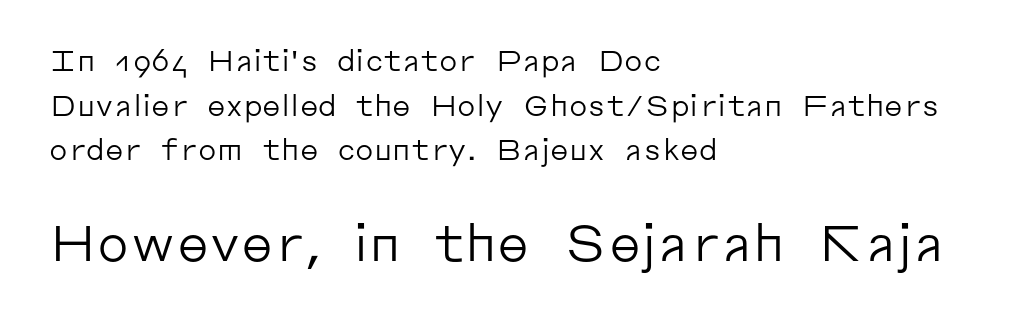
{"serif": "no", "italic": "no", "bold": "no", "weight": "regular", "width": "normal", "stroke_contrast": "low", "x_height": "medium", "monospaced": "no", "underline": "no", "align": "left", "line_spacing": "normal", "line_spacing_ratio": 1.54, "letter_spacing": "normal", "letter_spacing_em": 0.0, "larger_block": "second", "size_ratio": 1.72, "glyph_px": 50}
